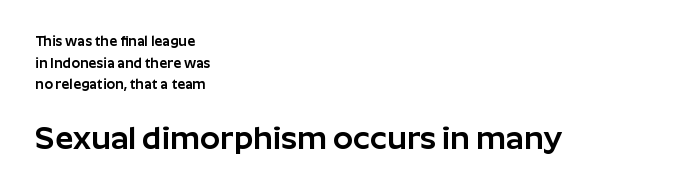
Caption: standard tracking, unaltered. Do the letters lean? They stand straight. Rows of type keep a routine distance in the vertical direction. Here the designer chose a conventional face with non-uniform glyph widths. Regarding serifs, this sample does without them. Leftover space on each line is placed entirely after the last word.
